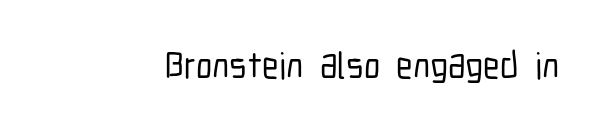
The letters sit at their default tracking, neither squeezed nor spread. The specimen reads as upright at a glance. Proportional: the letters do not fall into vertical columns. Each row of text sits above clean, open space.
